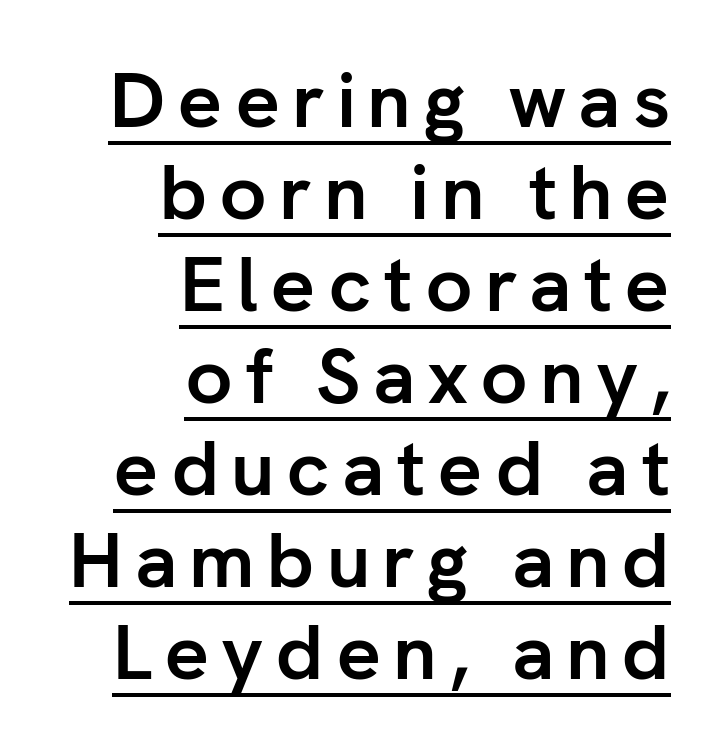
Q: Is the text bold? A: Yes.
Q: Is the text italic (slanted)? A: No, it is upright.
Q: Is the typeface a serif or a sans-serif typeface? A: Sans-serif.
Q: Is the text underlined? A: Yes.
Q: How is the paragraph aligned? A: Right-aligned.
Q: Width (condensed, normal, or wide)? A: Normal.
Q: Stroke contrast? A: Low.
Q: x-height? A: Medium.
Q: Monospaced? A: No.
